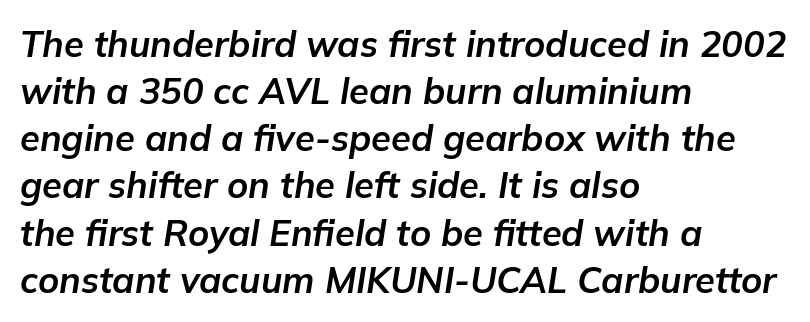
{"italic": "yes", "lean": "right", "slant_degrees": 9, "bold": "yes", "weight": "bold", "width": "normal", "stroke_contrast": "low", "x_height": "medium", "monospaced": "no", "underline": "no", "align": "left", "line_spacing": "normal", "line_spacing_ratio": 1.31, "letter_spacing": "normal", "letter_spacing_em": 0.0, "glyph_px": 36}
